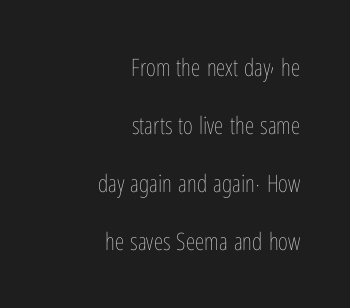
The image shows 24 px text type, upright; set right-aligned, loose line spacing (2.41x), normal letter spacing, not underlined.
